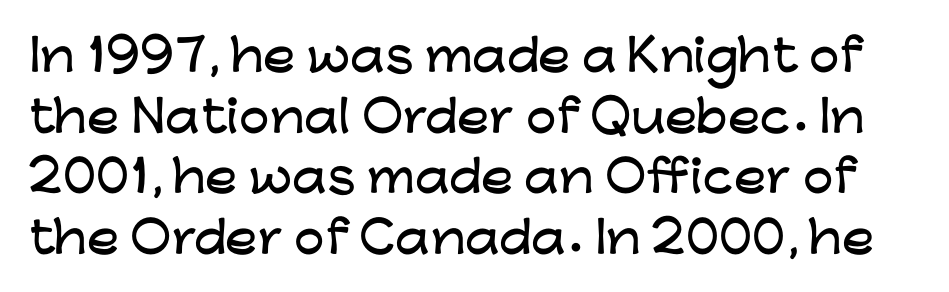
The face used here is a sans, in the tradition of grotesques and geometrics. The horizontal fit of the characters is conventional and even. Any mark beneath the type? The region is blank. Do the letters lean? They stand straight.
